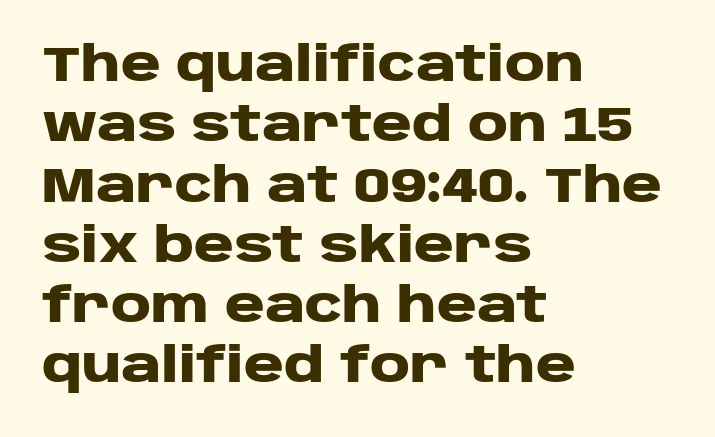
{"serif": "no", "italic": "no", "bold": "yes", "weight": "heavy", "width": "wide", "stroke_contrast": "low", "x_height": "large", "monospaced": "no", "underline": "no", "align": "left", "line_spacing_ratio": 1.23, "letter_spacing": "normal", "letter_spacing_em": 0.0, "glyph_px": 49}
